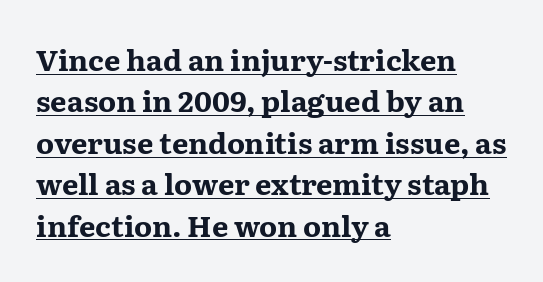
{"serif": "yes", "italic": "no", "bold": "yes", "weight": "bold", "width": "wide", "stroke_contrast": "medium", "x_height": "medium", "monospaced": "no", "underline": "yes", "align": "left", "line_spacing": "normal", "line_spacing_ratio": 1.43, "letter_spacing": "normal", "letter_spacing_em": 0.0, "glyph_px": 29}
